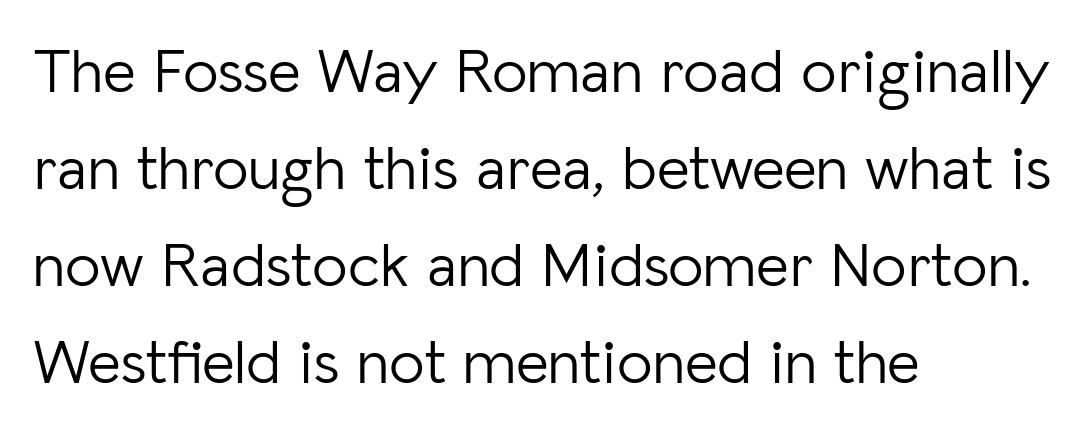
Compared with typical body copy, the letter spacing here is the same. Italic? Not at all — the glyphs are vertical. Rule under the text: the space is simply empty. These glyphs show unthickened strokes, regular width or finer. The face used here is a sans, in the tradition of grotesques and geometrics.
